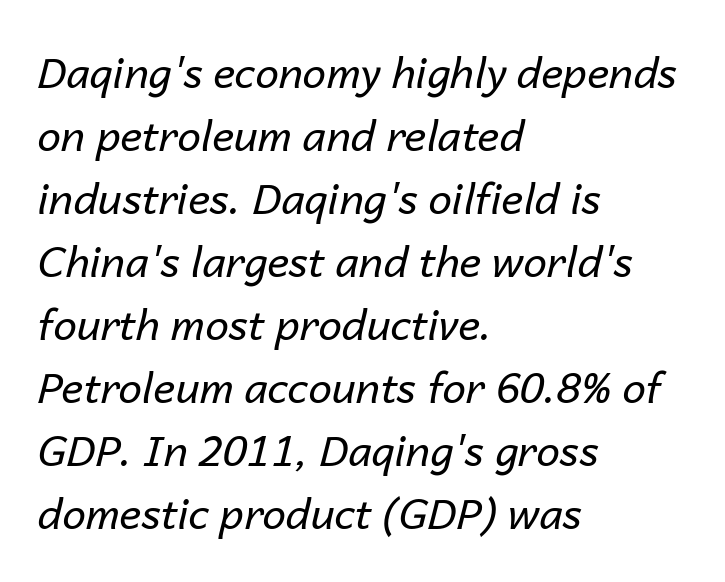
{"italic": "yes", "lean": "right", "slant_degrees": 14, "bold": "no", "weight": "regular", "width": "normal", "stroke_contrast": "low", "x_height": "medium", "monospaced": "no", "underline": "no", "align": "left", "line_spacing": "normal", "line_spacing_ratio": 1.5, "letter_spacing": "normal", "letter_spacing_em": 0.0, "glyph_px": 42}
